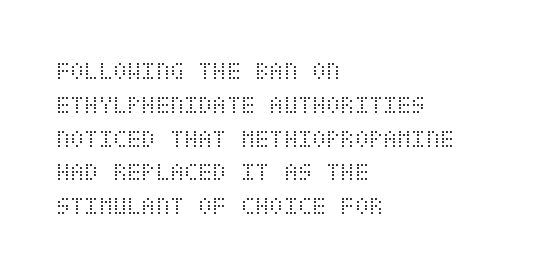
{"italic": "no", "bold": "no", "underline": "no", "align": "left", "line_spacing": "normal", "line_spacing_ratio": 1.3, "letter_spacing": "normal", "letter_spacing_em": 0.0, "glyph_px": 26}
